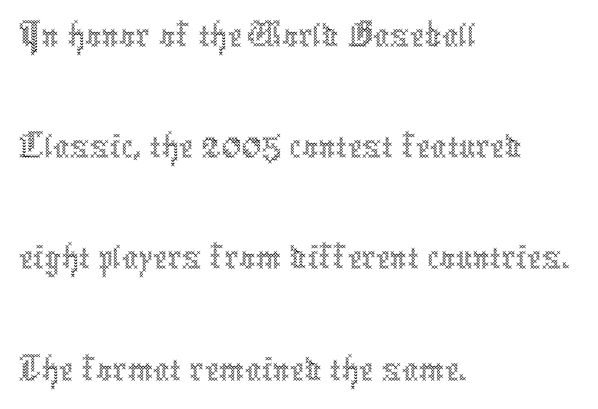
Q: Is the text bold? A: No.
Q: Is the text italic (slanted)? A: No, it is upright.
Q: Is the text underlined? A: No.
Q: How is the paragraph aligned? A: Left-aligned.
Q: Is the spacing between letters normal or unusually wide? A: Normal.
Q: Is the spacing between lines tight, normal or loose? A: Normal.
Q: Width (condensed, normal, or wide)? A: Condensed.
Q: x-height? A: Medium.
Q: Monospaced? A: No.
